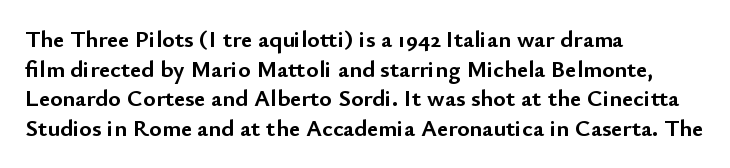
Nobody drew a line under any word here. The lettering stays uniformly vertical, giving the passage a roman look. Each word holds together tightly as a unit, with standard inter-letter gaps. A student would call this left alignment; a typographer would say flush left, rag right. Typographic density is high because the face is bold.
